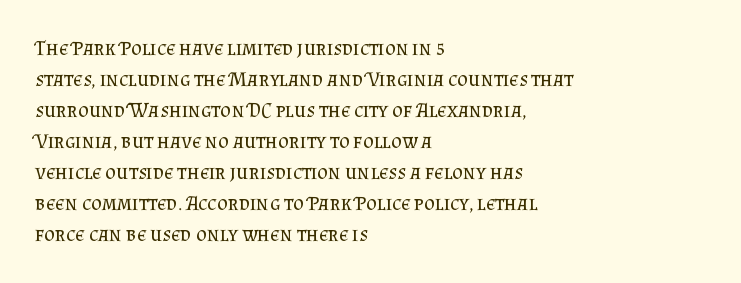
Q: Is the text bold? A: No.
Q: Is the text italic (slanted)? A: No, it is upright.
Q: Is the text underlined? A: No.
Q: How is the paragraph aligned? A: Left-aligned.
Q: Is the spacing between letters normal or unusually wide? A: Normal.
Q: Is the spacing between lines tight, normal or loose? A: Normal.
